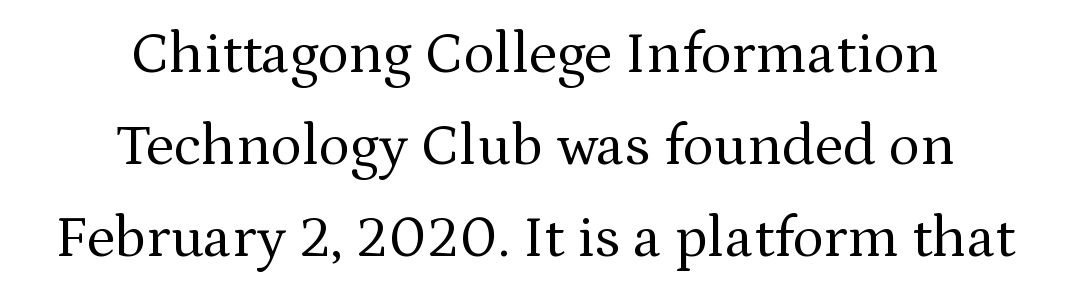
{"serif": "yes", "italic": "no", "bold": "no", "weight": "regular", "width": "normal", "stroke_contrast": "medium", "x_height": "medium", "monospaced": "no", "underline": "no", "align": "center", "line_spacing": "normal", "line_spacing_ratio": 1.56, "letter_spacing": "normal", "letter_spacing_em": 0.0, "glyph_px": 59}
